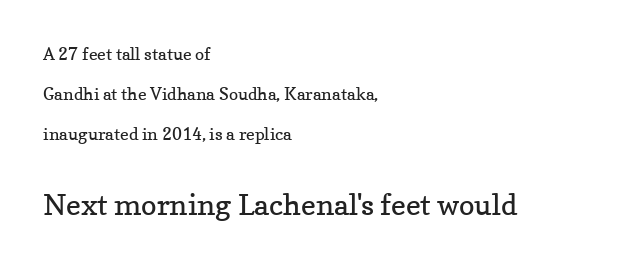
The image shows 29 px regular-weight serif type, upright; set left-aligned, loose line spacing (2.35x), normal letter spacing, not underlined; the second (bottom) block is 1.71x larger; low stroke contrast and a medium x-height.
